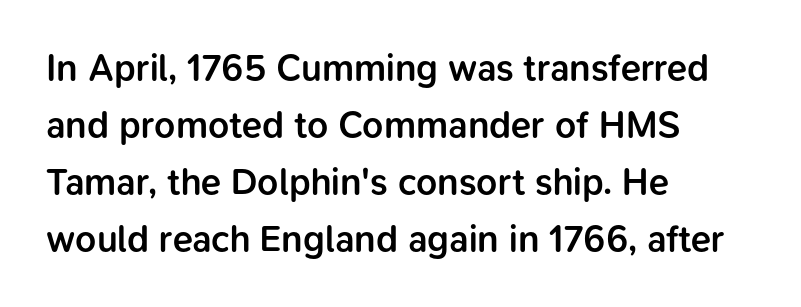
Q: Is the text bold? A: Semi-bold.
Q: Is the text italic (slanted)? A: No, it is upright.
Q: Is the typeface a serif or a sans-serif typeface? A: Sans-serif.
Q: Is the text underlined? A: No.
Q: How is the paragraph aligned? A: Left-aligned.
Q: Is the spacing between letters normal or unusually wide? A: Normal.
Q: Is the spacing between lines tight, normal or loose? A: Normal.
Q: Width (condensed, normal, or wide)? A: Normal.
Q: Stroke contrast? A: Low.
Q: x-height? A: Medium.
Q: Monospaced? A: No.
